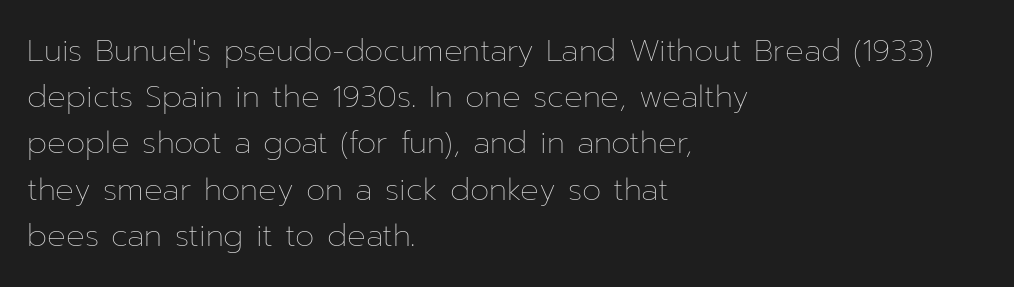
{"italic": "no", "bold": "no", "weight": "thin", "width": "normal", "stroke_contrast": "low", "x_height": "medium", "monospaced": "no", "underline": "no", "align": "left", "line_spacing": "normal", "line_spacing_ratio": 1.49, "letter_spacing": "normal", "letter_spacing_em": 0.0, "glyph_px": 31}
